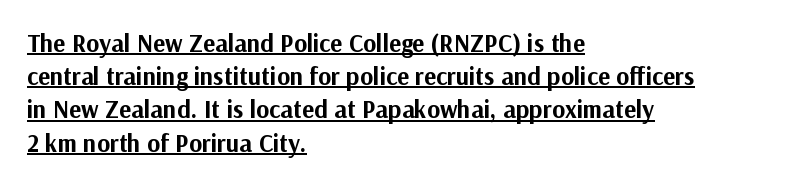
Q: Is the text bold? A: Yes.
Q: Is the text italic (slanted)? A: No, it is upright.
Q: Is the text underlined? A: Yes.
Q: How is the paragraph aligned? A: Left-aligned.
Q: Is the spacing between letters normal or unusually wide? A: Normal.
Q: Is the spacing between lines tight, normal or loose? A: Normal.
